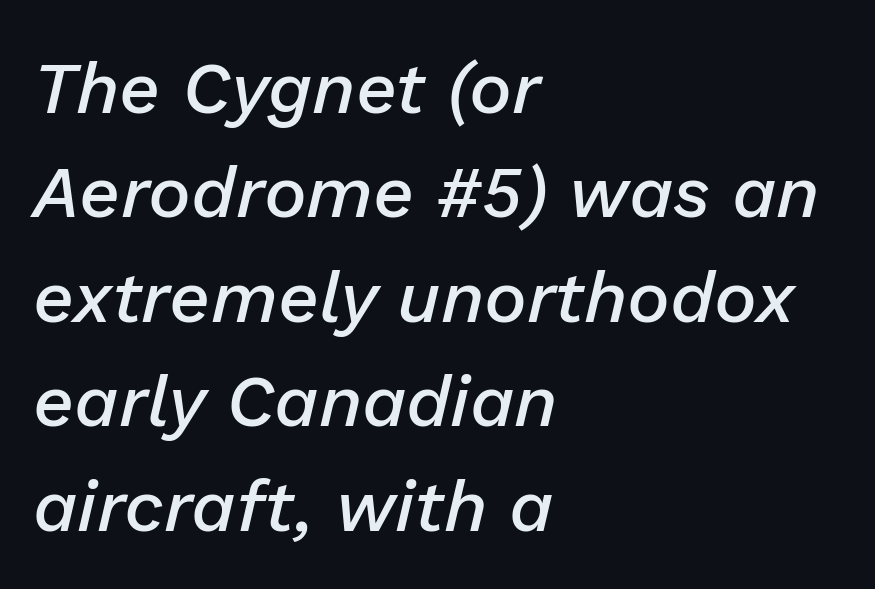
Q: Is the text bold? A: Semi-bold.
Q: Is the text italic (slanted)? A: Yes, it leans right by about 13 degrees.
Q: Is the text underlined? A: No.
Q: How is the paragraph aligned? A: Left-aligned.
Q: Is the spacing between letters normal or unusually wide? A: Normal.
Q: Is the spacing between lines tight, normal or loose? A: Normal.
Q: Width (condensed, normal, or wide)? A: Normal.
Q: Stroke contrast? A: Low.
Q: x-height? A: Medium.
Q: Monospaced? A: No.
